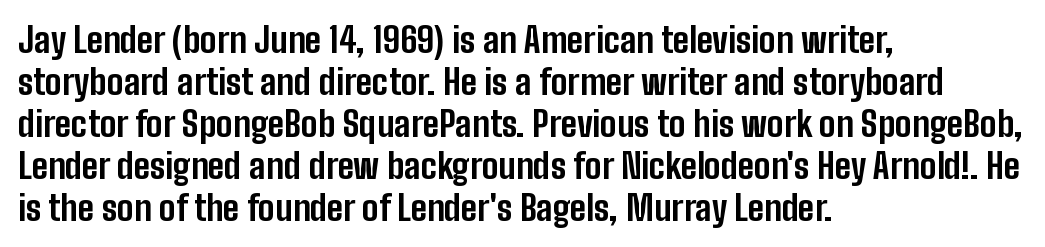
{"serif": "no", "italic": "no", "bold": "yes", "weight": "bold", "width": "condensed", "stroke_contrast": "low", "x_height": "medium", "monospaced": "no", "underline": "no", "align": "left", "line_spacing_ratio": 1.2, "letter_spacing": "normal", "letter_spacing_em": 0.0, "glyph_px": 35}
